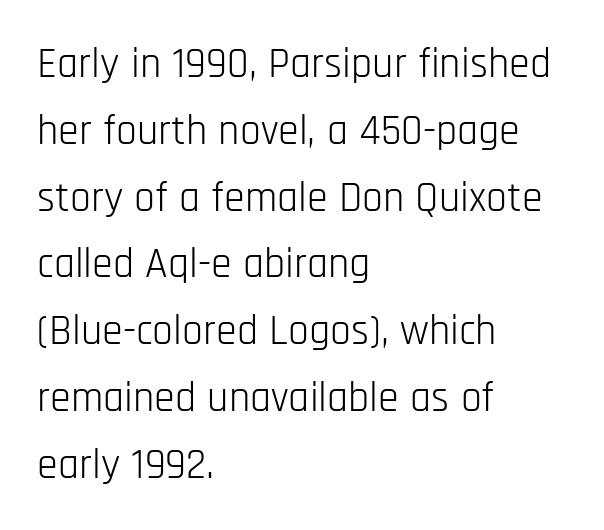
The image shows 42 px light, condensed sans-serif type, upright; set left-aligned, normal line spacing (1.59x), normal letter spacing, not underlined; low stroke contrast and a large x-height.
